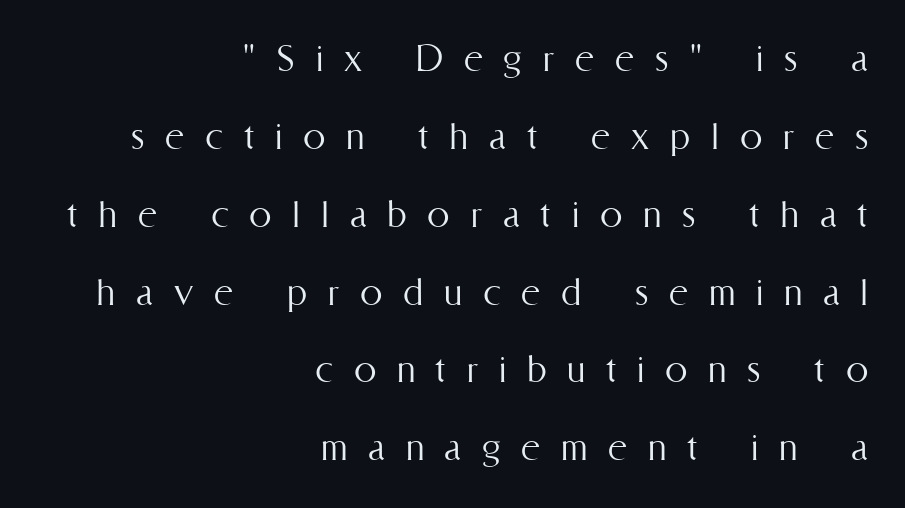
Q: Is the text bold? A: No.
Q: Is the text italic (slanted)? A: No, it is upright.
Q: Is the text underlined? A: No.
Q: How is the paragraph aligned? A: Right-aligned.
Q: Is the spacing between letters normal or unusually wide? A: Unusually wide.
Q: Width (condensed, normal, or wide)? A: Condensed.
Q: Stroke contrast? A: Medium.
Q: x-height? A: Medium.
Q: Monospaced? A: No.
